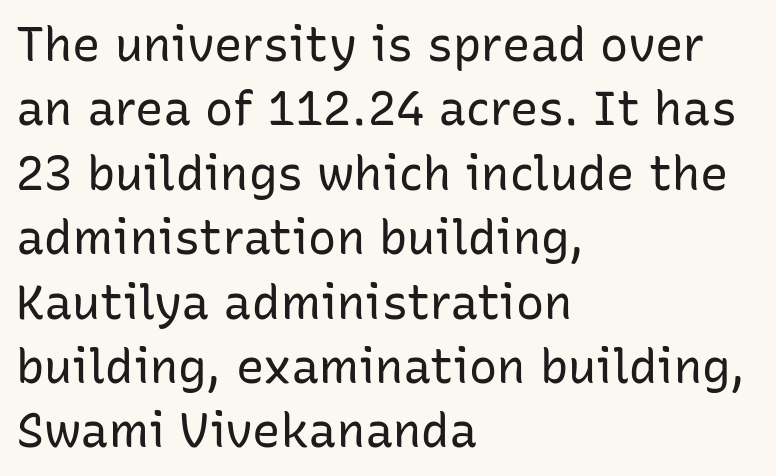
Q: Is the text bold? A: No.
Q: Is the text italic (slanted)? A: No, it is upright.
Q: Is the typeface a serif or a sans-serif typeface? A: Sans-serif.
Q: Is the text underlined? A: No.
Q: How is the paragraph aligned? A: Left-aligned.
Q: Is the spacing between letters normal or unusually wide? A: Normal.
Q: Is the spacing between lines tight, normal or loose? A: Normal.
Q: Width (condensed, normal, or wide)? A: Normal.
Q: Stroke contrast? A: Low.
Q: x-height? A: Medium.
Q: Monospaced? A: No.
